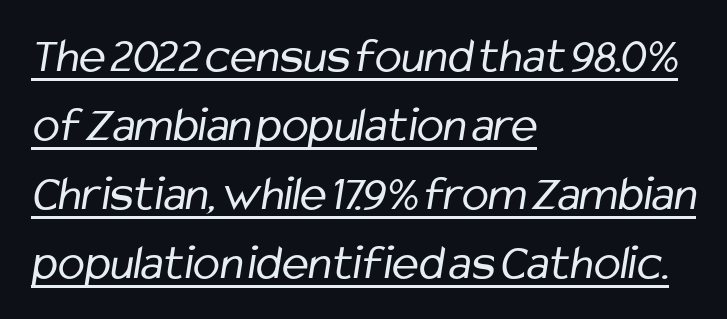
Underline: present. Honestly, the row spacing looks completely unremarkable. Between one letter and the next there's only the usual sliver of space. Proportional: the letters do not fall into vertical columns.
